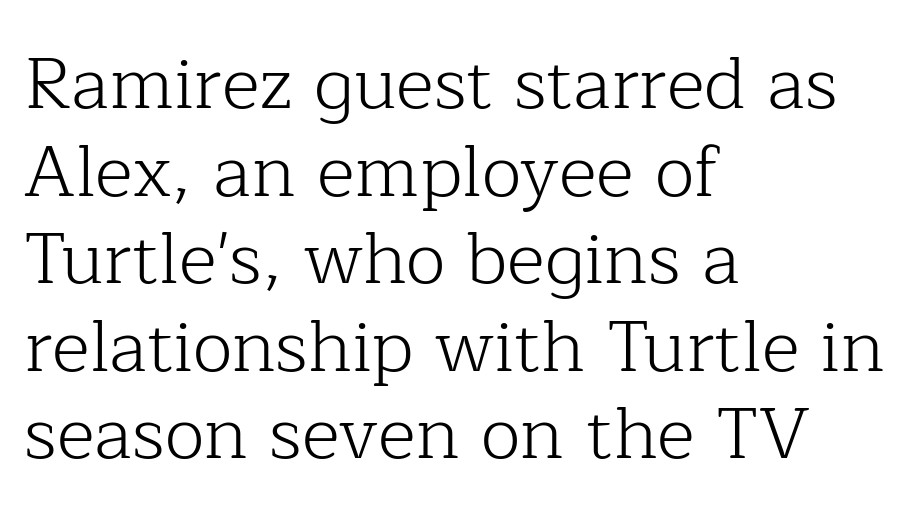
Q: Is the text bold? A: No.
Q: Is the text italic (slanted)? A: No, it is upright.
Q: Is the typeface a serif or a sans-serif typeface? A: Serif.
Q: Is the text underlined? A: No.
Q: How is the paragraph aligned? A: Left-aligned.
Q: Is the spacing between letters normal or unusually wide? A: Normal.
Q: Width (condensed, normal, or wide)? A: Normal.
Q: Stroke contrast? A: Low.
Q: x-height? A: Medium.
Q: Monospaced? A: No.
